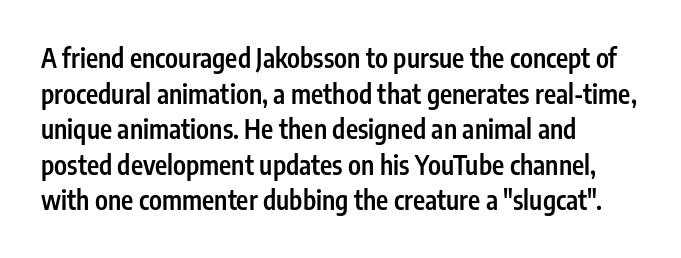
Q: Is the text bold? A: Semi-bold.
Q: Is the text italic (slanted)? A: No, it is upright.
Q: Is the text underlined? A: No.
Q: How is the paragraph aligned? A: Left-aligned.
Q: Is the spacing between letters normal or unusually wide? A: Normal.
Q: Is the spacing between lines tight, normal or loose? A: Normal.
